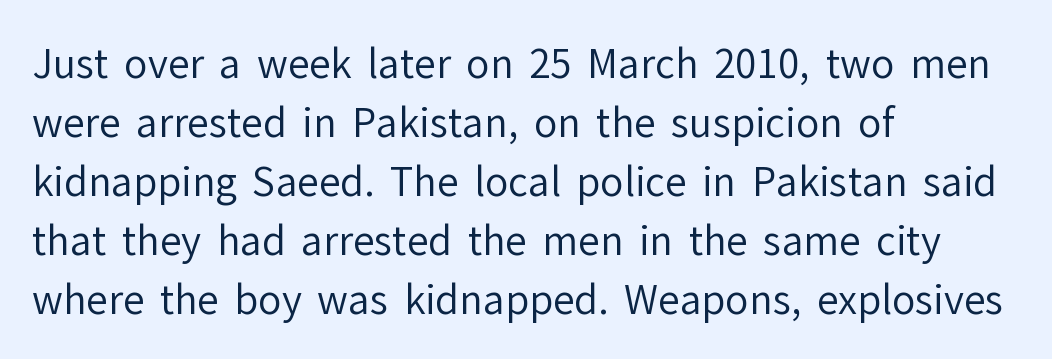
{"serif": "no", "italic": "no", "bold": "no", "weight": "regular", "width": "normal", "stroke_contrast": "low", "x_height": "medium", "monospaced": "no", "underline": "no", "align": "left", "line_spacing": "normal", "line_spacing_ratio": 1.51, "letter_spacing": "normal", "letter_spacing_em": 0.0, "glyph_px": 39}
